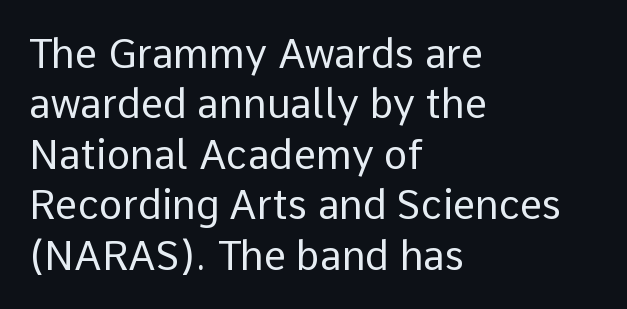
This sample has the flowing, uneven cadence of proportional lettering. You can tell from the bare stems that sans-serif type was used. The space beneath each line is pristine and unruled. Every character sits straight up, as roman type does. In terms of leading, this rendering sits right in the middle.
